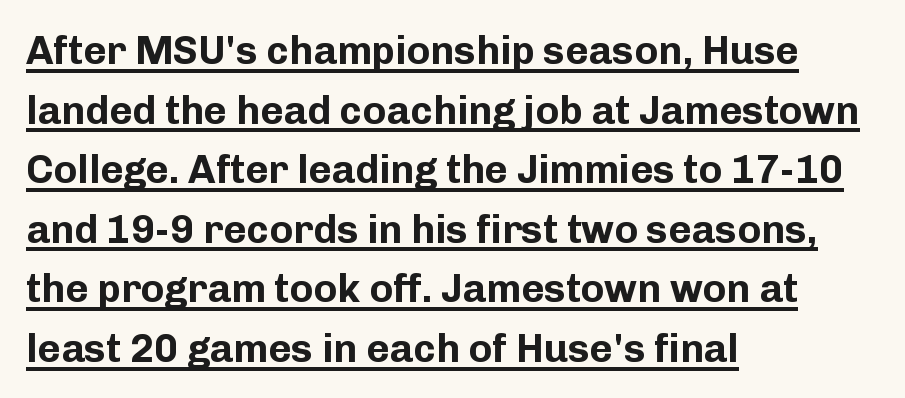
{"serif": "no", "italic": "no", "bold": "yes", "weight": "bold", "width": "normal", "stroke_contrast": "low", "x_height": "medium", "monospaced": "no", "underline": "yes", "align": "left", "line_spacing": "normal", "line_spacing_ratio": 1.49, "letter_spacing": "normal", "letter_spacing_em": 0.0, "glyph_px": 40}
